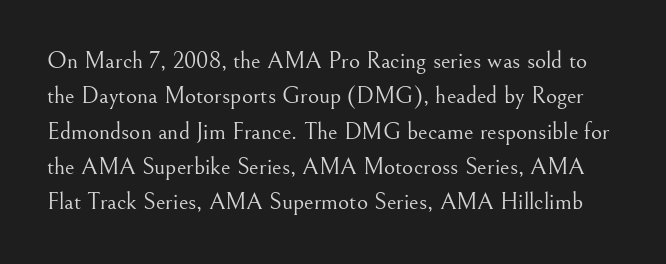
{"italic": "no", "bold": "no", "underline": "no", "line_spacing": "normal", "line_spacing_ratio": 1.47, "letter_spacing": "normal", "letter_spacing_em": 0.0, "glyph_px": 24}
